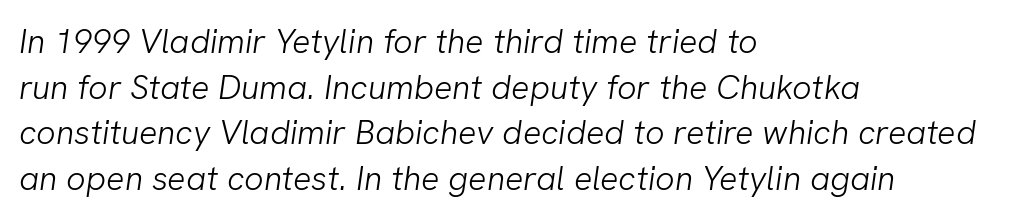
{"serif": "no", "bold": "no", "weight": "light", "width": "normal", "stroke_contrast": "low", "x_height": "medium", "monospaced": "no", "underline": "no", "align": "left", "line_spacing": "normal", "line_spacing_ratio": 1.34, "letter_spacing": "normal", "letter_spacing_em": 0.0, "glyph_px": 34}
